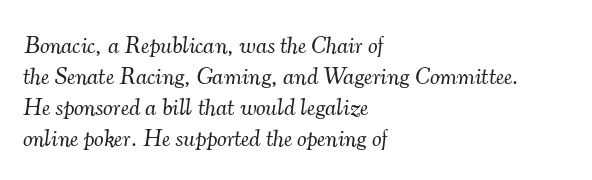
Q: Is the text bold? A: No.
Q: Is the text italic (slanted)? A: Yes, it leans right by about 7 degrees.
Q: Is the text underlined? A: No.
Q: How is the paragraph aligned? A: Left-aligned.
Q: Is the spacing between letters normal or unusually wide? A: Normal.
Q: Is the spacing between lines tight, normal or loose? A: Normal.
